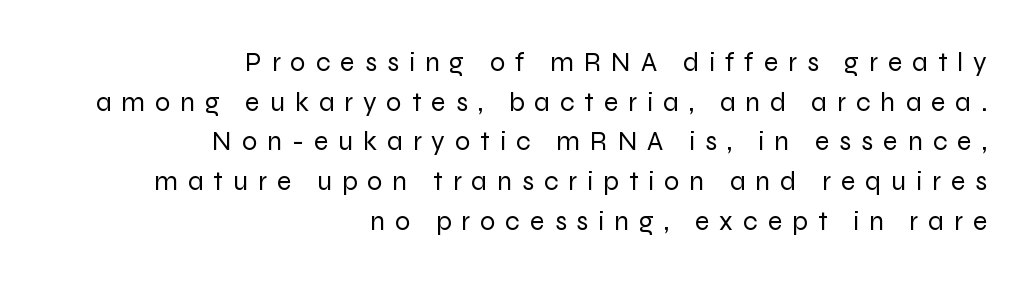
Q: Is the text bold? A: No.
Q: Is the text italic (slanted)? A: No, it is upright.
Q: Is the text underlined? A: No.
Q: How is the paragraph aligned? A: Right-aligned.
Q: Is the spacing between letters normal or unusually wide? A: Unusually wide.
Q: Is the spacing between lines tight, normal or loose? A: Normal.
